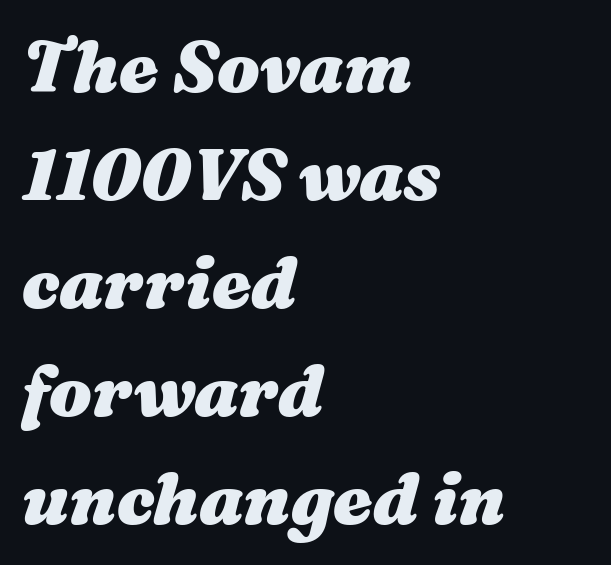
Q: Is the text bold? A: Yes.
Q: Is the text italic (slanted)? A: Yes, it leans right by about 16 degrees.
Q: Is the text underlined? A: No.
Q: How is the paragraph aligned? A: Left-aligned.
Q: Is the spacing between letters normal or unusually wide? A: Normal.
Q: Is the spacing between lines tight, normal or loose? A: Normal.
Q: Width (condensed, normal, or wide)? A: Wide.
Q: Stroke contrast? A: Medium.
Q: x-height? A: Medium.
Q: Monospaced? A: No.
